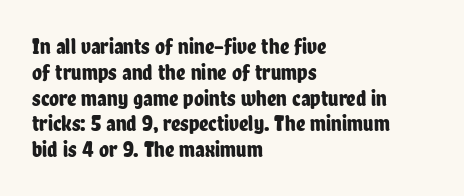
Does the copy run flush right? No — it runs flush left. In terms of leading, this rendering errs on the cramped side. Unmarked baselines from the first word to the last. The letters stand straight up with perfectly vertical stems.
